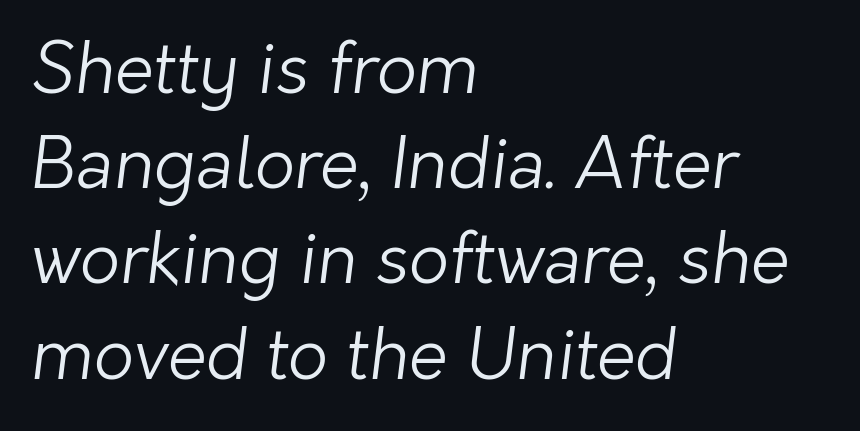
Character widths vary here, with narrow letters taking less room than wide ones. The vertical gap from one line to the next is medium. The weight tops out at a normal text grade. Beneath every word, the page is bare.
